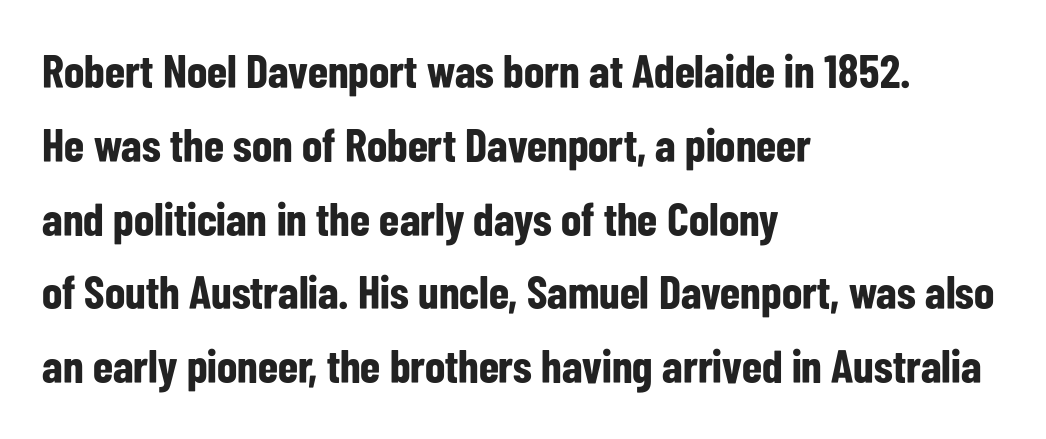
Q: Is the text bold? A: Yes.
Q: Is the text italic (slanted)? A: No, it is upright.
Q: Is the typeface a serif or a sans-serif typeface? A: Sans-serif.
Q: Is the text underlined? A: No.
Q: How is the paragraph aligned? A: Left-aligned.
Q: Is the spacing between letters normal or unusually wide? A: Normal.
Q: Is the spacing between lines tight, normal or loose? A: Normal.
Q: Width (condensed, normal, or wide)? A: Condensed.
Q: Stroke contrast? A: Low.
Q: x-height? A: Medium.
Q: Monospaced? A: No.
